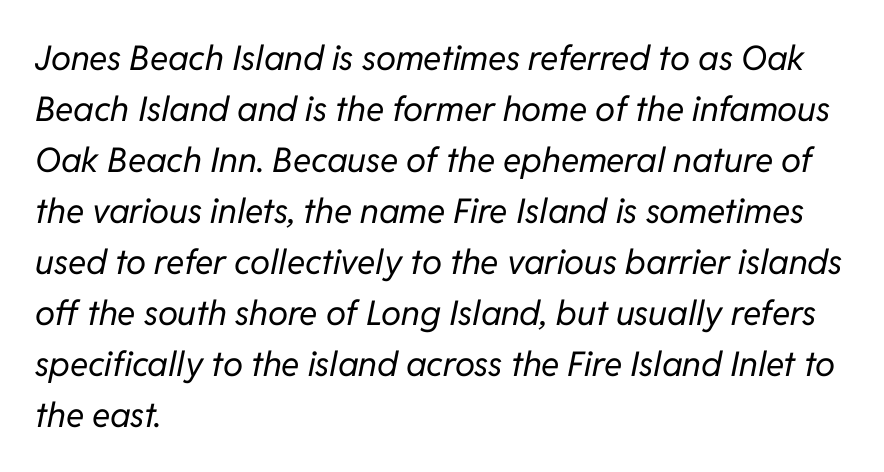
Q: Is the text bold? A: No.
Q: Is the text italic (slanted)? A: Yes, it leans right by about 11 degrees.
Q: Is the text underlined? A: No.
Q: How is the paragraph aligned? A: Left-aligned.
Q: Is the spacing between letters normal or unusually wide? A: Normal.
Q: Is the spacing between lines tight, normal or loose? A: Normal.
Q: Width (condensed, normal, or wide)? A: Normal.
Q: Stroke contrast? A: Low.
Q: x-height? A: Medium.
Q: Monospaced? A: No.
